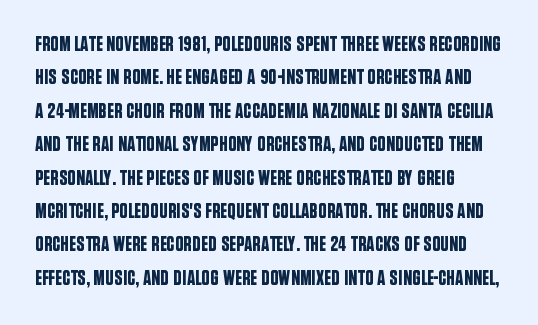
{"italic": "no", "underline": "no", "align": "left", "line_spacing": "normal", "line_spacing_ratio": 1.59, "letter_spacing": "normal", "letter_spacing_em": 0.0, "glyph_px": 21}
